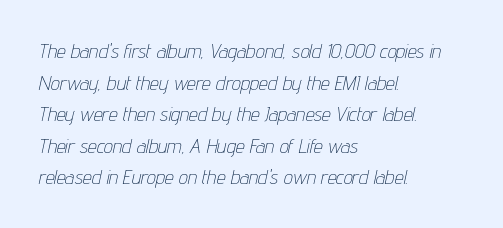
The image shows 20 px text type, italic (leaning right); set left-aligned, normal line spacing (1.58x), normal letter spacing, not underlined.
